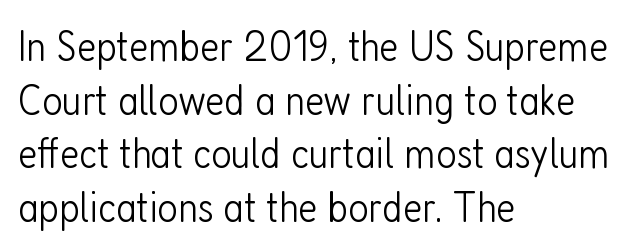
The rendering keeps characters at their native spacing. Short and long lines alike share a common starting point at left. This sample uses an upright cut, with every glyph sitting square on the baseline. Beneath every word, the page is bare.
